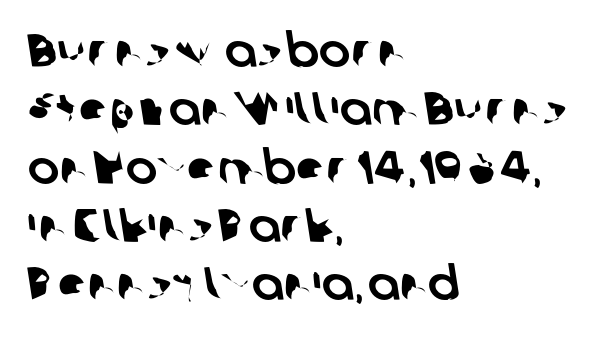
The image shows 47 px sans-serif type; set left-aligned, line spacing 1.24x, normal letter spacing, not underlined; low stroke contrast and a medium x-height.
